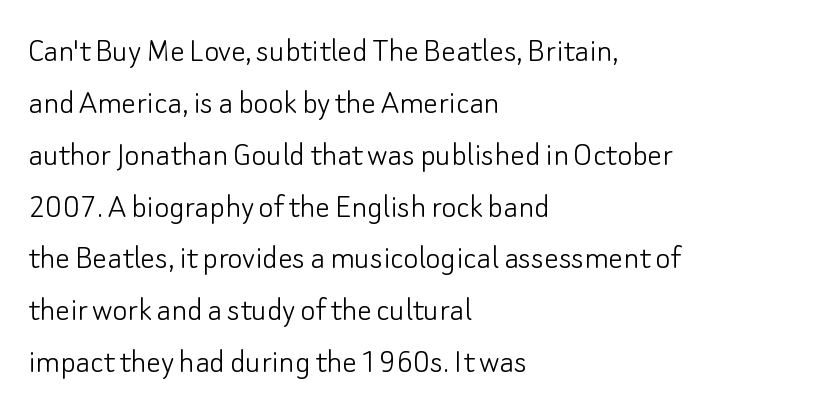
Q: Is the text bold? A: No.
Q: Is the text italic (slanted)? A: No, it is upright.
Q: Is the typeface a serif or a sans-serif typeface? A: Sans-serif.
Q: Is the text underlined? A: No.
Q: How is the paragraph aligned? A: Left-aligned.
Q: Is the spacing between letters normal or unusually wide? A: Normal.
Q: Is the spacing between lines tight, normal or loose? A: Normal.
Q: Width (condensed, normal, or wide)? A: Normal.
Q: Stroke contrast? A: Low.
Q: x-height? A: Small.
Q: Monospaced? A: No.
